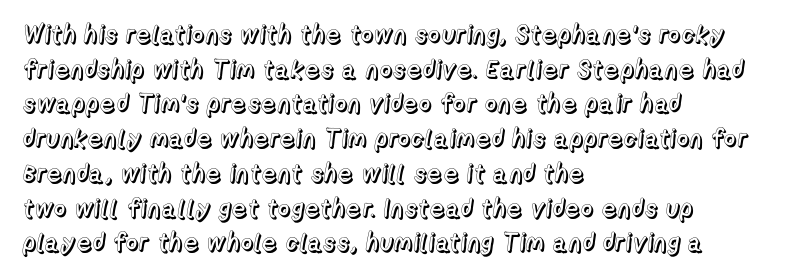
Q: Is the text italic (slanted)? A: Yes.
Q: Is the text underlined? A: No.
Q: How is the paragraph aligned? A: Left-aligned.
Q: Is the spacing between letters normal or unusually wide? A: Normal.
Q: Is the spacing between lines tight, normal or loose? A: Normal.
